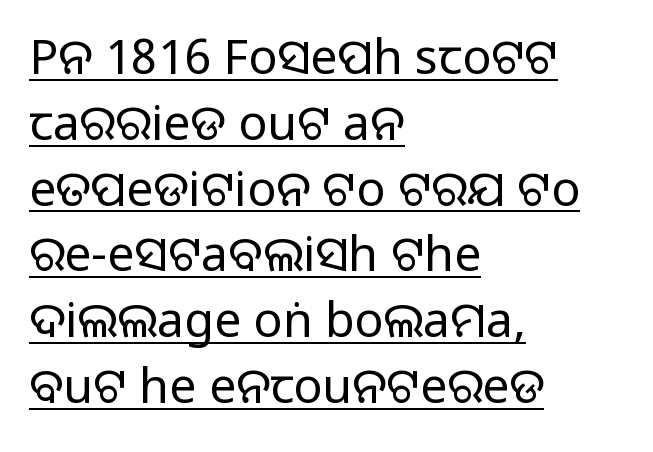
Q: Is the text bold? A: No.
Q: Is the text italic (slanted)? A: No, it is upright.
Q: Is the typeface a serif or a sans-serif typeface? A: Sans-serif.
Q: Is the text underlined? A: Yes.
Q: How is the paragraph aligned? A: Left-aligned.
Q: Is the spacing between letters normal or unusually wide? A: Normal.
Q: Is the spacing between lines tight, normal or loose? A: Normal.
Q: Width (condensed, normal, or wide)? A: Normal.
Q: Stroke contrast? A: Low.
Q: x-height? A: Large.
Q: Monospaced? A: No.
